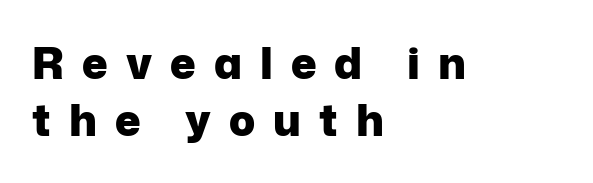
Q: Is the text bold? A: Yes.
Q: Is the text italic (slanted)? A: No, it is upright.
Q: Is the typeface a serif or a sans-serif typeface? A: Sans-serif.
Q: Is the text underlined? A: No.
Q: How is the paragraph aligned? A: Left-aligned.
Q: Is the spacing between letters normal or unusually wide? A: Unusually wide.
Q: Is the spacing between lines tight, normal or loose? A: Normal.
Q: Width (condensed, normal, or wide)? A: Normal.
Q: Stroke contrast? A: Low.
Q: x-height? A: Medium.
Q: Monospaced? A: No.
